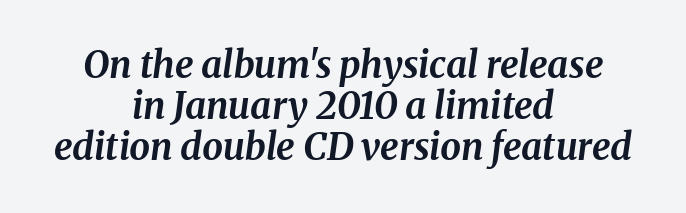
The image shows 37 px bold type, italic (leaning right); set centered, tight line spacing (1.11x), normal letter spacing, not underlined; medium stroke contrast and a medium x-height.
